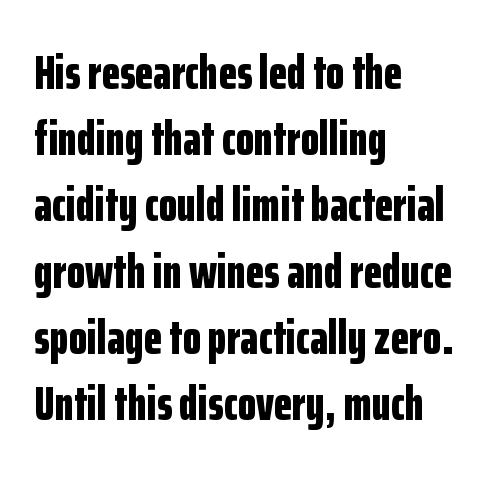
Q: Is the text bold? A: Yes.
Q: Is the text italic (slanted)? A: No, it is upright.
Q: Is the typeface a serif or a sans-serif typeface? A: Sans-serif.
Q: Is the text underlined? A: No.
Q: How is the paragraph aligned? A: Left-aligned.
Q: Is the spacing between letters normal or unusually wide? A: Normal.
Q: Is the spacing between lines tight, normal or loose? A: Normal.
Q: Width (condensed, normal, or wide)? A: Condensed.
Q: Stroke contrast? A: Low.
Q: x-height? A: Medium.
Q: Monospaced? A: No.
